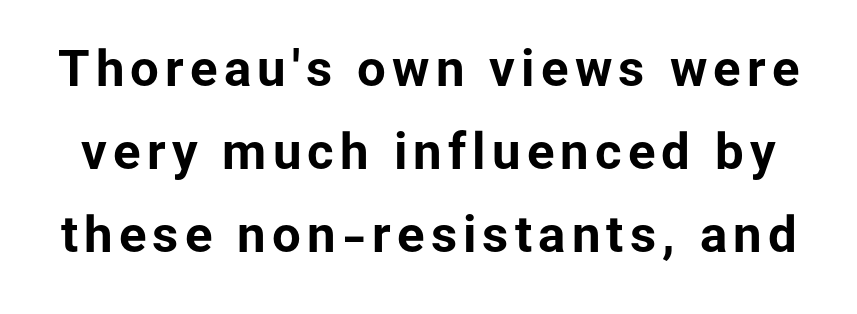
The image shows 51 px bold sans-serif type, upright; set normal line spacing (1.63x), not underlined; low stroke contrast and a medium x-height.
